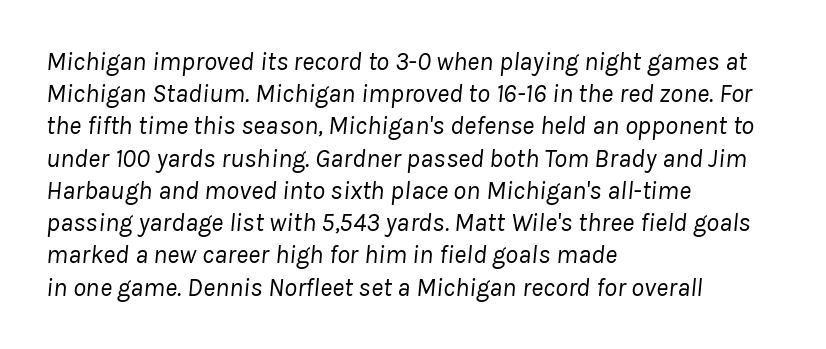
{"italic": "yes", "lean": "right", "slant_degrees": 8, "bold": "no", "underline": "no", "align": "left", "line_spacing_ratio": 1.24, "letter_spacing": "normal", "letter_spacing_em": 0.0, "glyph_px": 26}
